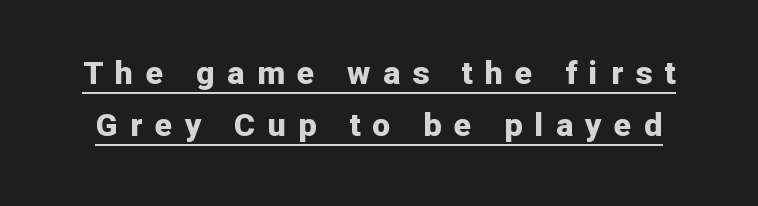
Quick note: underline on. Letterform terminals end flat and unadorned throughout the passage. The space between consecutive lines is moderate. The lettering holds an erect, upright posture throughout. Inter-character spacing is expanded well beyond the font's built-in metrics. As a designer I'd log this as weight 700, bold.
